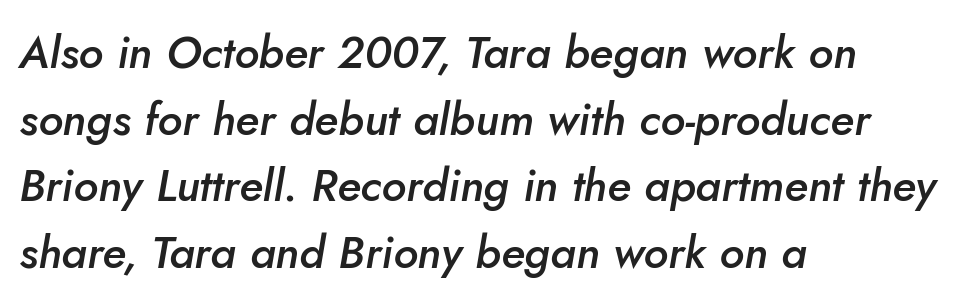
{"italic": "yes", "lean": "right", "slant_degrees": 5, "bold": "semi", "weight": "semibold", "width": "normal", "stroke_contrast": "low", "x_height": "small", "monospaced": "no", "underline": "no", "align": "left", "line_spacing": "normal", "line_spacing_ratio": 1.48, "letter_spacing": "normal", "letter_spacing_em": 0.0, "glyph_px": 45}
